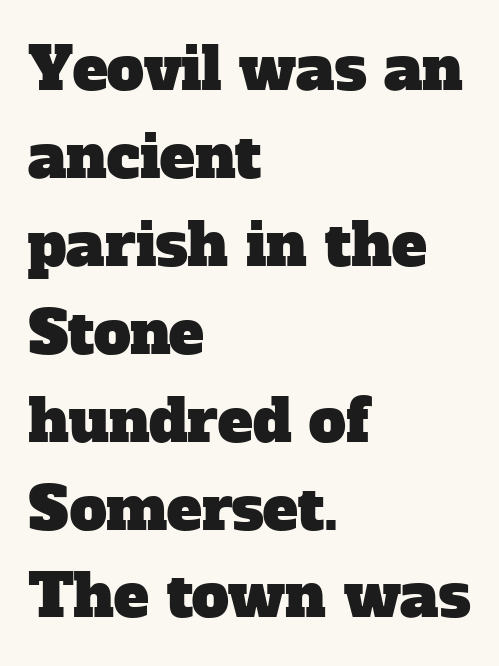
Q: Is the typeface a serif or a sans-serif typeface? A: Serif.
Q: Is the text underlined? A: No.
Q: How is the paragraph aligned? A: Left-aligned.
Q: Is the spacing between letters normal or unusually wide? A: Normal.
Q: Is the spacing between lines tight, normal or loose? A: Normal.
Q: Width (condensed, normal, or wide)? A: Normal.
Q: Stroke contrast? A: Low.
Q: x-height? A: Medium.
Q: Monospaced? A: No.
